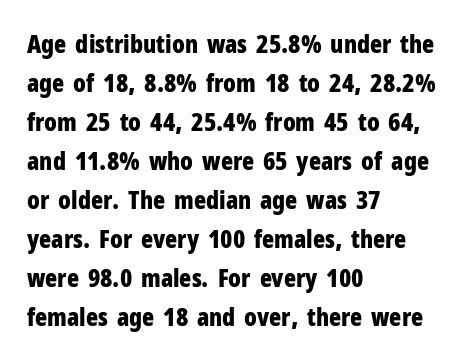
Q: Is the text bold? A: Yes.
Q: Is the text italic (slanted)? A: No, it is upright.
Q: Is the text underlined? A: No.
Q: How is the paragraph aligned? A: Left-aligned.
Q: Is the spacing between letters normal or unusually wide? A: Normal.
Q: Is the spacing between lines tight, normal or loose? A: Normal.
